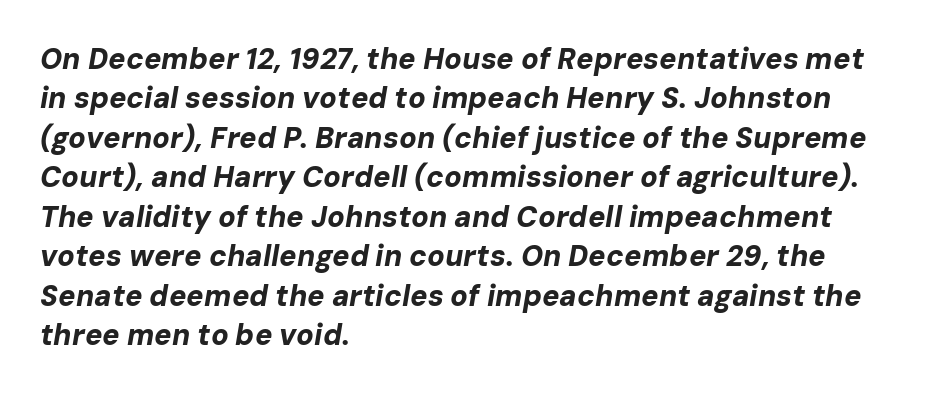
The image shows 29 px bold type, italic (leaning right); set left-aligned, normal line spacing (1.36x), normal letter spacing, not underlined; low stroke contrast and a medium x-height.
